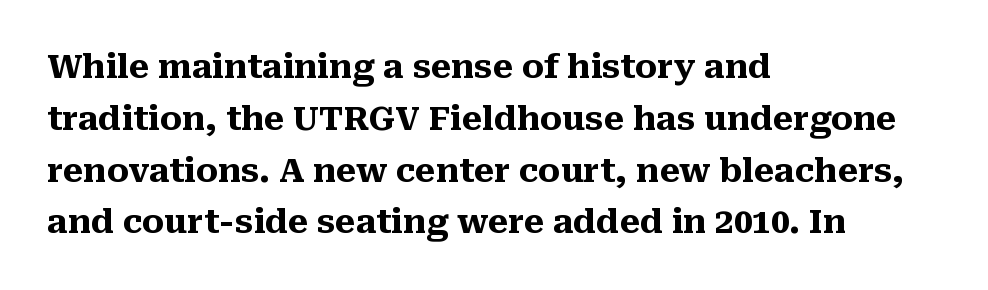
{"serif": "yes", "italic": "no", "bold": "yes", "weight": "heavy", "width": "normal", "stroke_contrast": "medium", "x_height": "medium", "monospaced": "no", "underline": "no", "align": "left", "line_spacing": "normal", "line_spacing_ratio": 1.57, "letter_spacing": "normal", "letter_spacing_em": 0.0, "glyph_px": 33}
